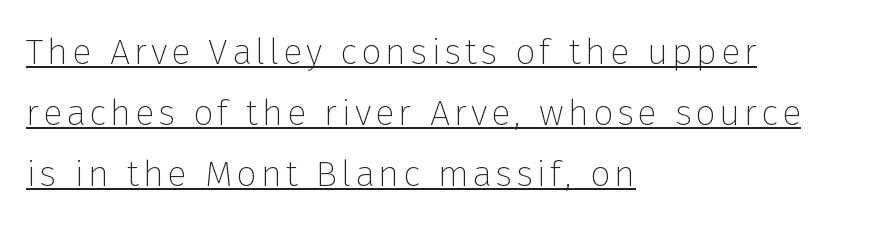
{"serif": "no", "italic": "no", "bold": "no", "weight": "thin", "width": "normal", "stroke_contrast": "low", "x_height": "medium", "monospaced": "no", "underline": "yes", "align": "left", "line_spacing": "normal", "line_spacing_ratio": 1.69, "glyph_px": 36}
